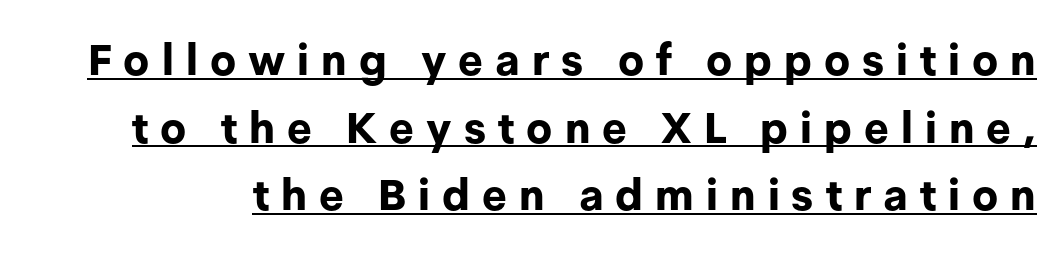
Q: Is the text bold? A: Yes.
Q: Is the text italic (slanted)? A: No, it is upright.
Q: Is the typeface a serif or a sans-serif typeface? A: Sans-serif.
Q: Is the text underlined? A: Yes.
Q: Is the spacing between letters normal or unusually wide? A: Unusually wide.
Q: Is the spacing between lines tight, normal or loose? A: Normal.
Q: Width (condensed, normal, or wide)? A: Normal.
Q: Stroke contrast? A: Low.
Q: x-height? A: Medium.
Q: Monospaced? A: No.
